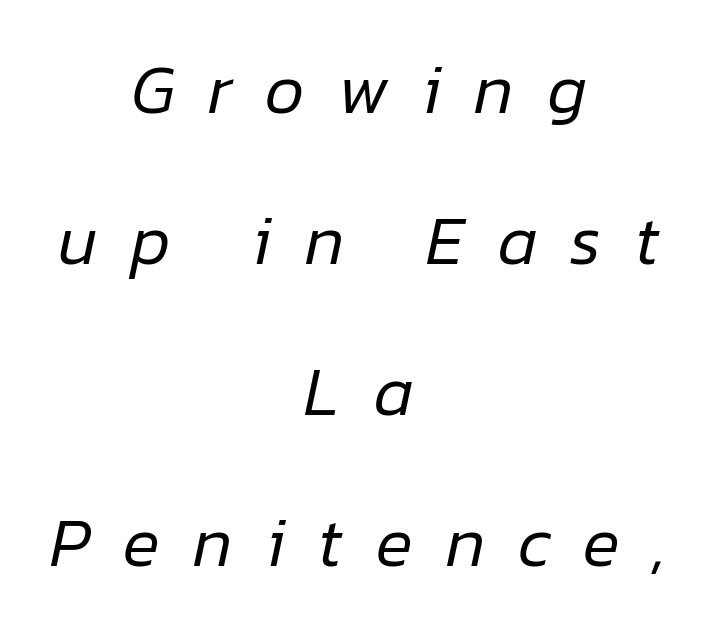
Q: Is the text bold? A: No.
Q: Is the text italic (slanted)? A: Yes, it leans right by about 12 degrees.
Q: Is the text underlined? A: No.
Q: How is the paragraph aligned? A: Centered.
Q: Is the spacing between letters normal or unusually wide? A: Unusually wide.
Q: Is the spacing between lines tight, normal or loose? A: Loose.
Q: Width (condensed, normal, or wide)? A: Normal.
Q: Stroke contrast? A: Low.
Q: x-height? A: Medium.
Q: Monospaced? A: No.
